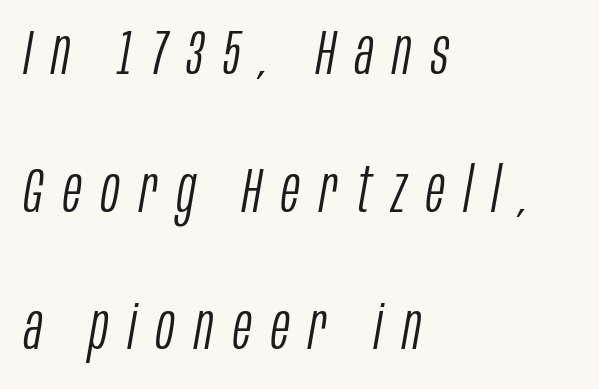
Short and long lines alike share a common starting point at left. These lines were composed using italics. The gap between lines stays unmarked. Each stroke keeps to a modest, everyday thickness or less. The rendering uses a large line-height, opening up the rows. Display-style spreading of the glyphs; the letterfit is very open.
